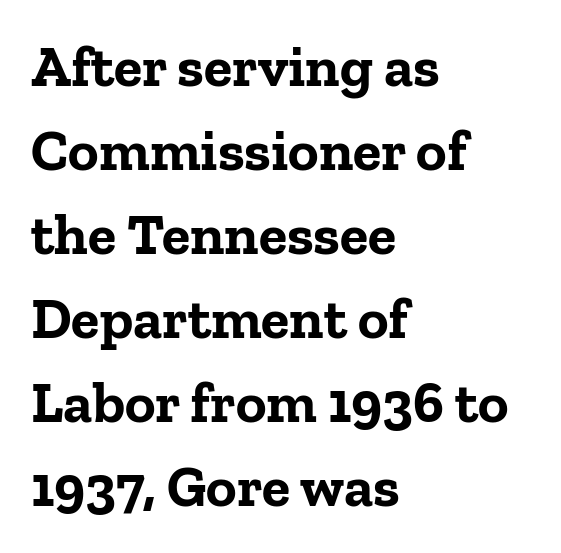
{"serif": "yes", "italic": "no", "bold": "yes", "weight": "bold", "width": "normal", "stroke_contrast": "low", "x_height": "medium", "monospaced": "no", "underline": "no", "align": "left", "line_spacing": "normal", "line_spacing_ratio": 1.45, "letter_spacing": "normal", "letter_spacing_em": 0.0, "glyph_px": 58}
